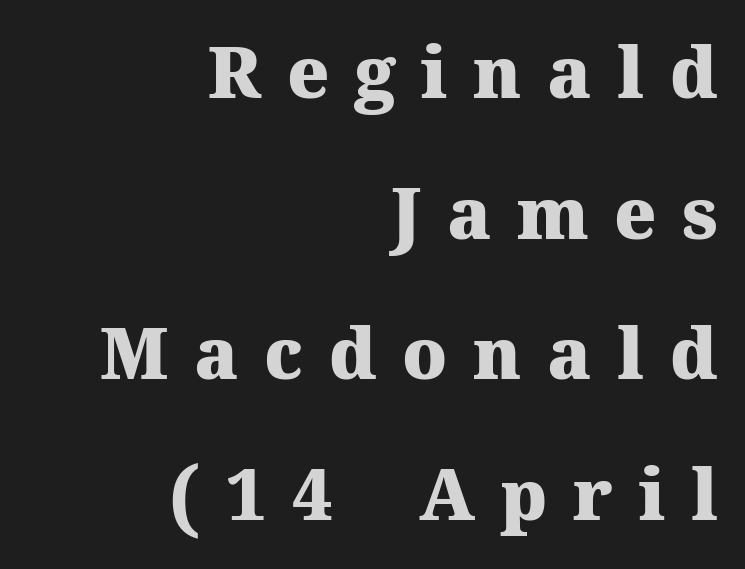
Bold? Absolutely — the strokes are thick and heavy. Little horizontal feet cap the strokes, marking this as serif type. Italic: no, the glyphs are upright roman. These lines stand farther apart than default settings would place them. The tracking reads as deliberately expanded to a designer's eye. Is the block centered? No — it sits flush against the right margin.
